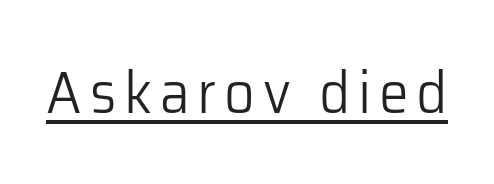
{"serif": "no", "italic": "no", "bold": "no", "weight": "light", "width": "normal", "stroke_contrast": "low", "x_height": "medium", "monospaced": "no", "underline": "yes", "glyph_px": 60}
